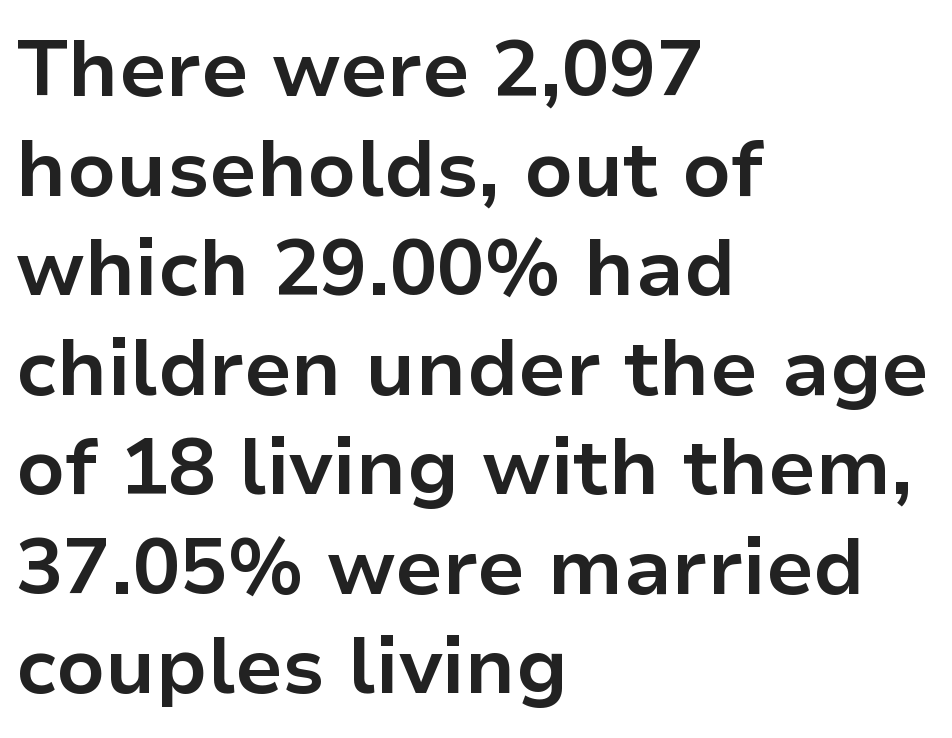
The image shows 79 px bold sans-serif type, upright; set left-aligned, normal line spacing (1.26x), normal letter spacing, not underlined; low stroke contrast and a medium x-height.
